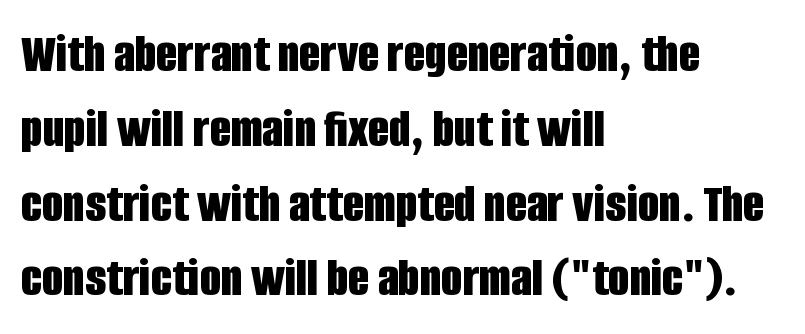
{"serif": "no", "italic": "no", "bold": "yes", "weight": "bold", "width": "condensed", "stroke_contrast": "low", "x_height": "large", "monospaced": "no", "underline": "no", "align": "left", "line_spacing": "normal", "line_spacing_ratio": 1.36, "letter_spacing": "normal", "letter_spacing_em": 0.0, "glyph_px": 55}
